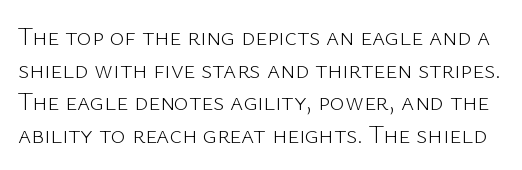
Q: Is the text bold? A: No.
Q: Is the text italic (slanted)? A: No, it is upright.
Q: Is the text underlined? A: No.
Q: Is the spacing between letters normal or unusually wide? A: Normal.
Q: Is the spacing between lines tight, normal or loose? A: Normal.
